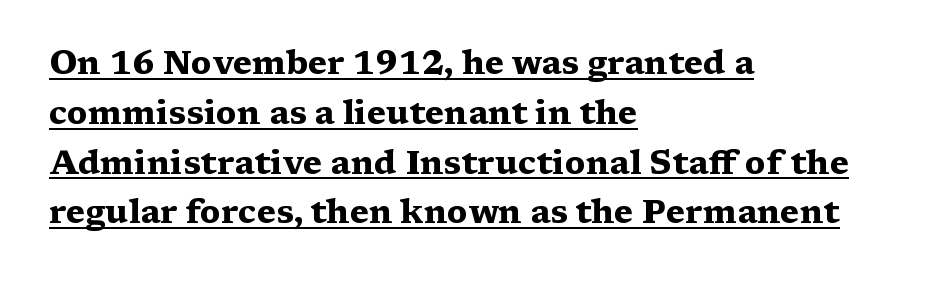
A baseline rule has been typeset under these characters. Typographic density is high because the face is bold. A typesetter would call this zero additional tracking. Layout note: lines flush left. These lines are rendered in a variable-pitch font. The leading is moderate, giving the passage an even texture.
